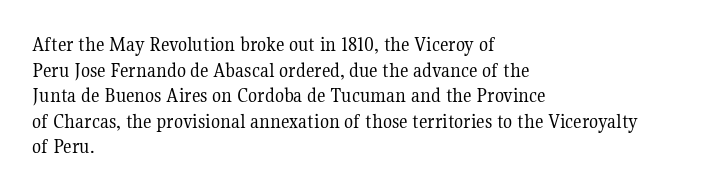
Does extra space separate the letters? No, they use regular spacing. The passage is arranged the way most books set body copy — flush left. The area under the type is left untouched. The face looks like a standard text weight, possibly lighter. Notice how the stems are strictly vertical — no italics here.
